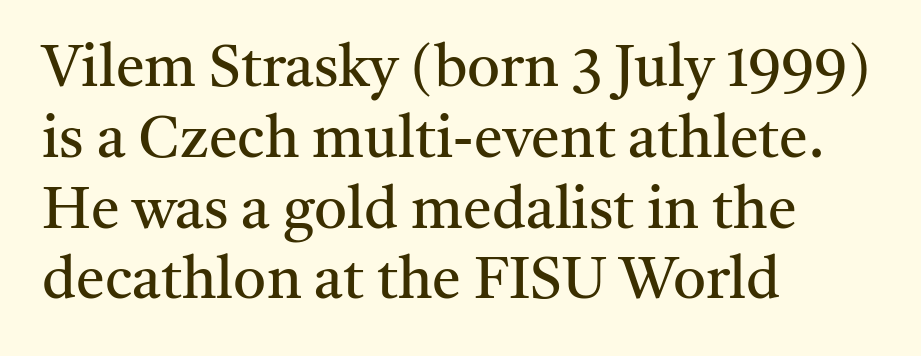
Q: Is the text bold? A: No.
Q: Is the text italic (slanted)? A: No, it is upright.
Q: Is the typeface a serif or a sans-serif typeface? A: Serif.
Q: Is the text underlined? A: No.
Q: How is the paragraph aligned? A: Left-aligned.
Q: Is the spacing between letters normal or unusually wide? A: Normal.
Q: Width (condensed, normal, or wide)? A: Normal.
Q: Stroke contrast? A: Medium.
Q: x-height? A: Medium.
Q: Monospaced? A: No.
